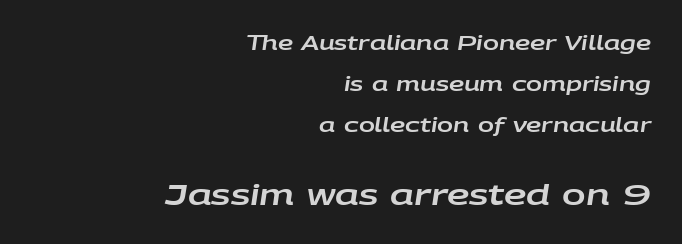
The image shows 28 px wide type, italic (leaning right); set right-aligned, loose line spacing (2.17x), normal letter spacing, not underlined; the second (bottom) block is 1.47x larger; low stroke contrast and a large x-height.
